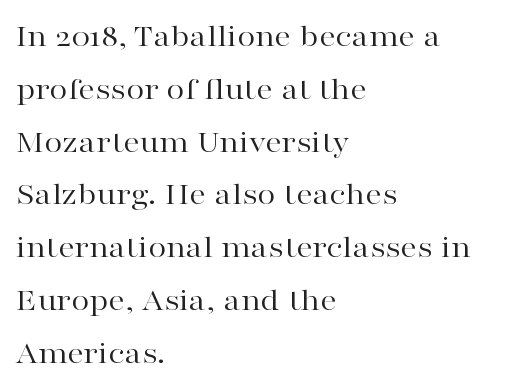
The image shows 33 px regular-weight, wide serif type, upright; set left-aligned, normal line spacing (1.6x), normal letter spacing, not underlined; high stroke contrast and a medium x-height.
